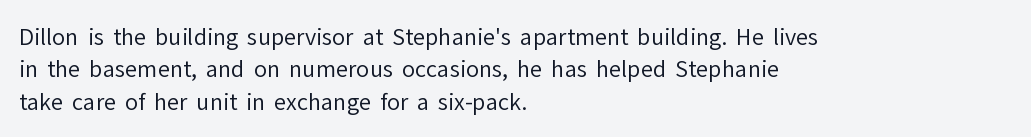
Q: Is the text bold? A: No.
Q: Is the text italic (slanted)? A: No, it is upright.
Q: Is the text underlined? A: No.
Q: How is the paragraph aligned? A: Left-aligned.
Q: Is the spacing between letters normal or unusually wide? A: Normal.
Q: Is the spacing between lines tight, normal or loose? A: Normal.
